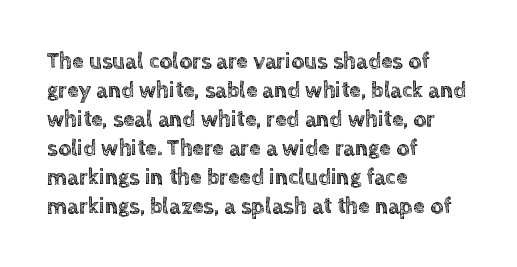
The image shows 23 px text type, upright; set left-aligned, normal line spacing (1.26x), normal letter spacing, not underlined.
